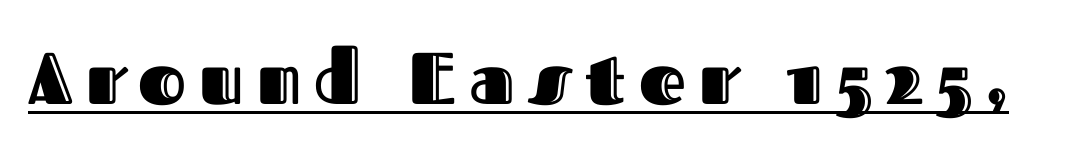
{"italic": "no", "width": "normal", "x_height": "medium", "monospaced": "no", "underline": "yes", "glyph_px": 73}
